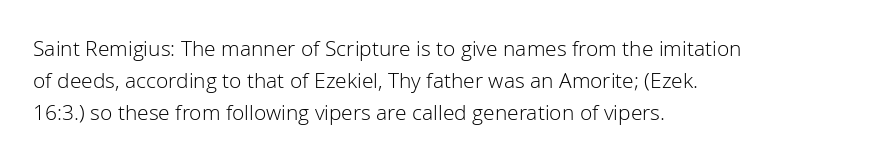
Q: Is the text bold? A: No.
Q: Is the text italic (slanted)? A: No, it is upright.
Q: Is the text underlined? A: No.
Q: How is the paragraph aligned? A: Left-aligned.
Q: Is the spacing between letters normal or unusually wide? A: Normal.
Q: Is the spacing between lines tight, normal or loose? A: Normal.
